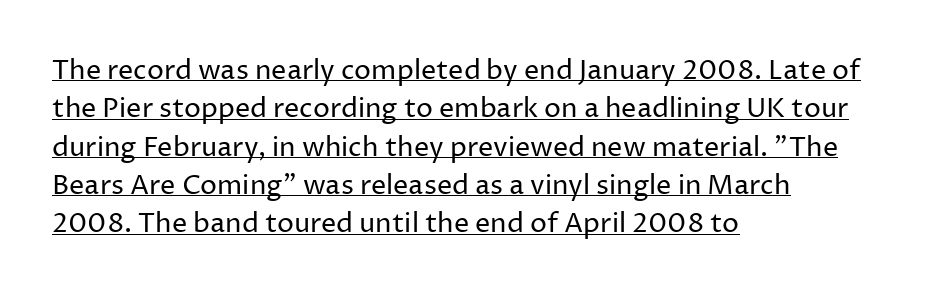
Q: Is the text bold? A: No.
Q: Is the text italic (slanted)? A: No, it is upright.
Q: Is the text underlined? A: Yes.
Q: How is the paragraph aligned? A: Left-aligned.
Q: Is the spacing between letters normal or unusually wide? A: Normal.
Q: Is the spacing between lines tight, normal or loose? A: Normal.
